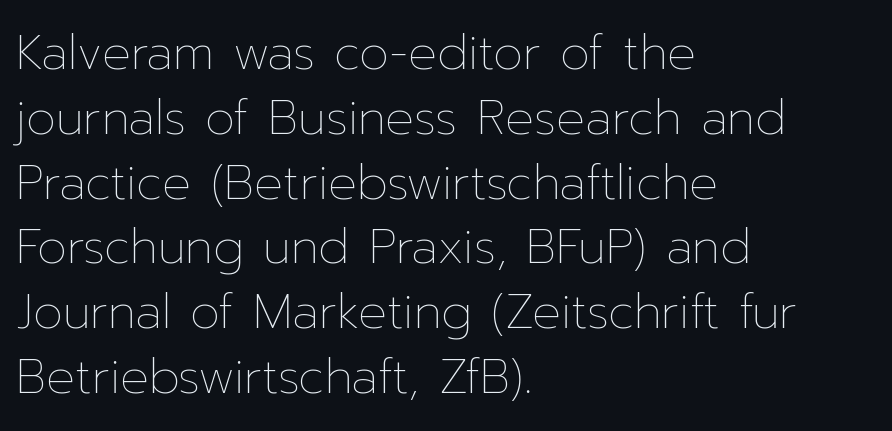
The letters advance in unequal steps, a hallmark of proportional type. Tall strokes in this sample are plumb rather than angled. Each stroke keeps to a modest, everyday thickness or less. Here the glyphs are tracked normally, forming tight word shapes.
